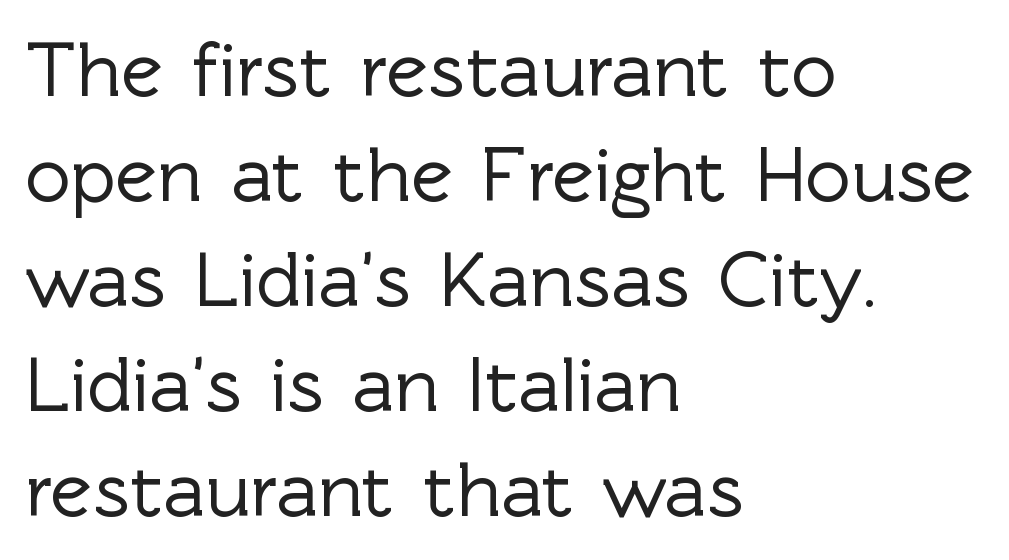
{"serif": "no", "italic": "no", "width": "normal", "x_height": "medium", "monospaced": "no", "underline": "no", "align": "left", "line_spacing": "normal", "line_spacing_ratio": 1.33, "letter_spacing": "normal", "letter_spacing_em": 0.0, "glyph_px": 79}
